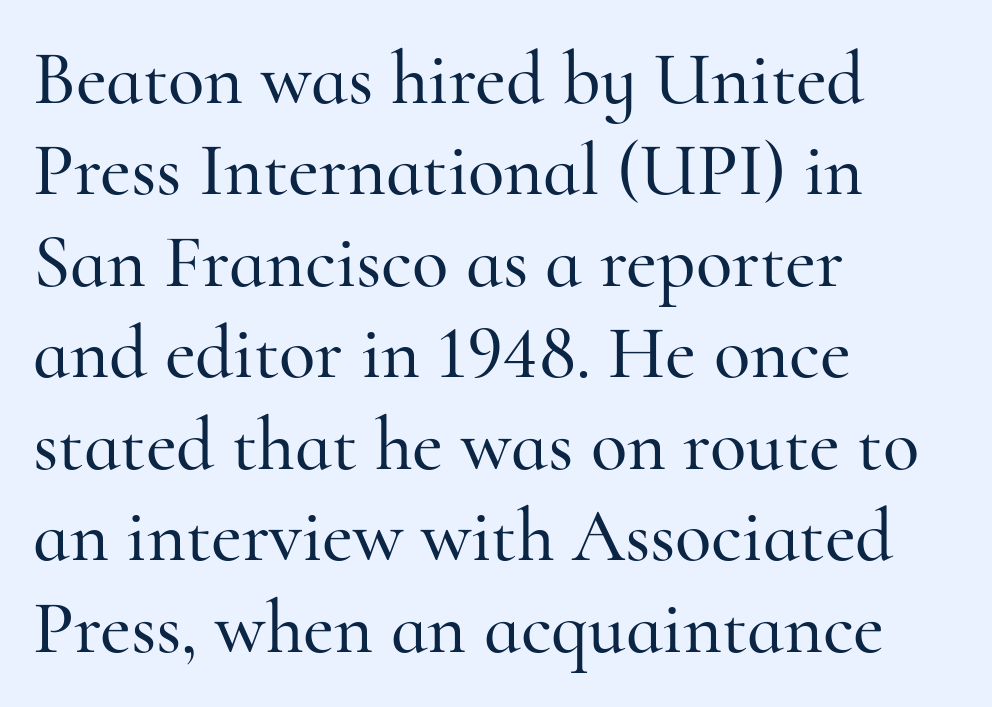
{"serif": "yes", "italic": "no", "width": "normal", "stroke_contrast": "high", "x_height": "small", "monospaced": "no", "underline": "no", "align": "left", "line_spacing_ratio": 1.22, "letter_spacing": "normal", "letter_spacing_em": 0.0, "glyph_px": 75}
